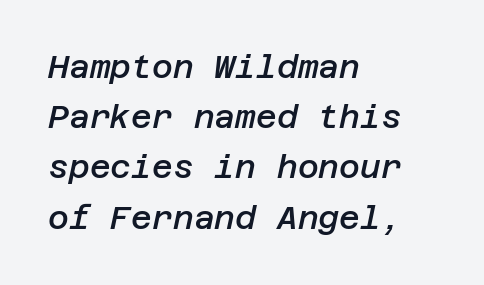
{"italic": "yes", "lean": "right", "slant_degrees": 12, "bold": "semi", "weight": "semibold", "width": "normal", "stroke_contrast": "low", "x_height": "large", "underline": "no", "align": "left", "line_spacing": "normal", "line_spacing_ratio": 1.57, "letter_spacing": "normal", "letter_spacing_em": 0.0, "glyph_px": 32}
